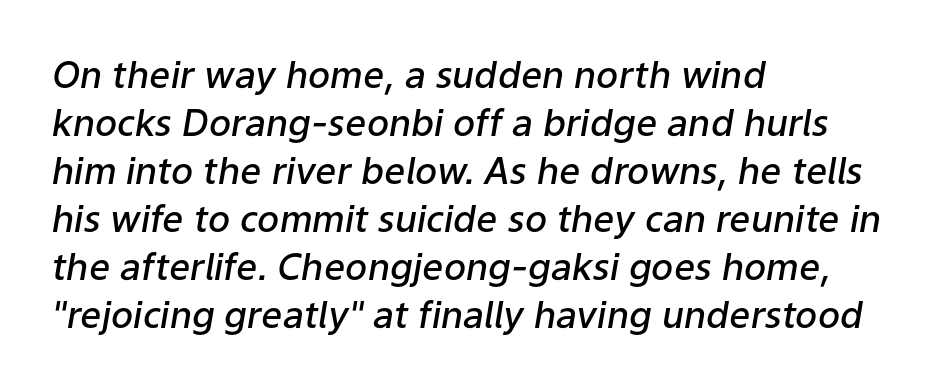
Observe the lean: these are italic letterforms. This sample keeps an unexceptional amount of space between lines. The space directly below the letters is spotless. Is this a fixed-width face? No — the glyphs have proportional, varying widths. Alignment: flush left.
